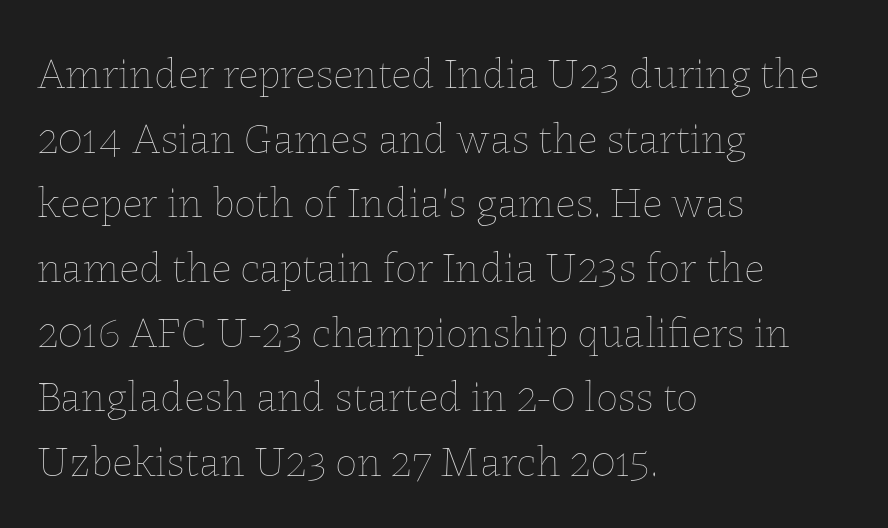
{"italic": "no", "bold": "no", "weight": "thin", "width": "normal", "stroke_contrast": "low", "x_height": "medium", "monospaced": "no", "underline": "no", "align": "left", "line_spacing": "normal", "line_spacing_ratio": 1.47, "letter_spacing": "normal", "letter_spacing_em": 0.0, "glyph_px": 44}
